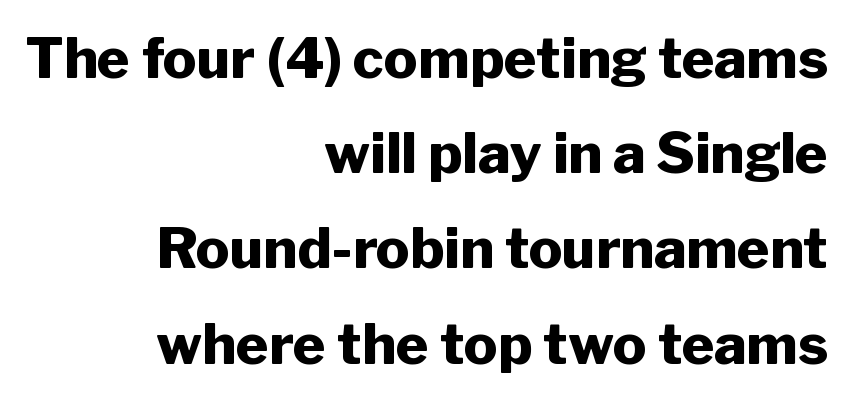
The image shows 56 px heavy sans-serif type, upright; set right-aligned, normal line spacing (1.7x), normal letter spacing, not underlined; low stroke contrast and a medium x-height.
